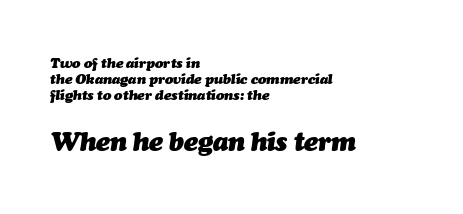
{"italic": "yes", "lean": "right", "slant_degrees": 7, "bold": "yes", "underline": "no", "align": "left", "line_spacing": "tight", "line_spacing_ratio": 1.13, "letter_spacing": "normal", "letter_spacing_em": 0.0, "larger_block": "second", "size_ratio": 1.86, "glyph_px": 26}
